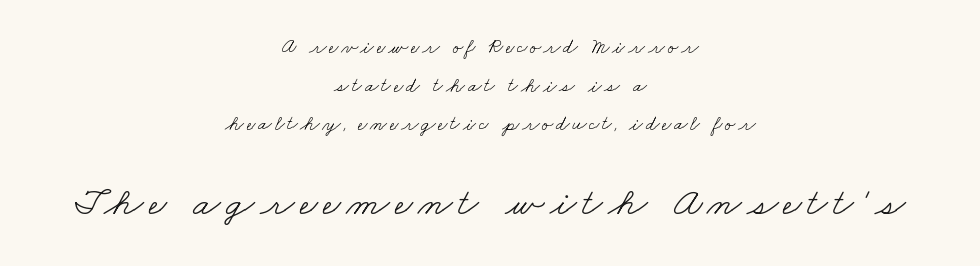
The image shows 40 px light, wide serif type; set centered, loose line spacing (1.93x), not underlined; the second (bottom) block is 2.0x larger; low stroke contrast and a small x-height.
